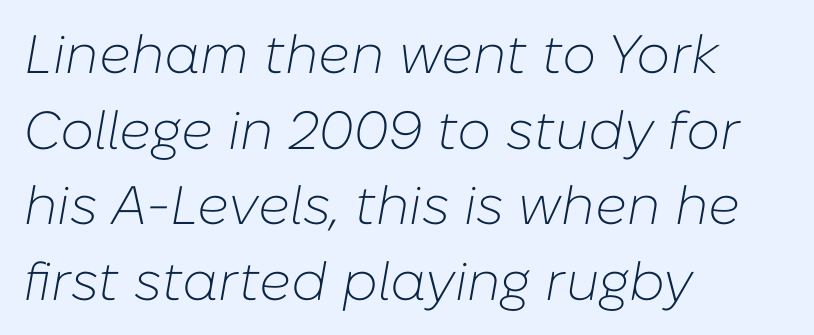
Q: Is the text bold? A: No.
Q: Is the text italic (slanted)? A: Yes, it leans right by about 10 degrees.
Q: Is the text underlined? A: No.
Q: How is the paragraph aligned? A: Left-aligned.
Q: Is the spacing between letters normal or unusually wide? A: Normal.
Q: Is the spacing between lines tight, normal or loose? A: Normal.
Q: Width (condensed, normal, or wide)? A: Normal.
Q: Stroke contrast? A: Low.
Q: x-height? A: Medium.
Q: Monospaced? A: No.
